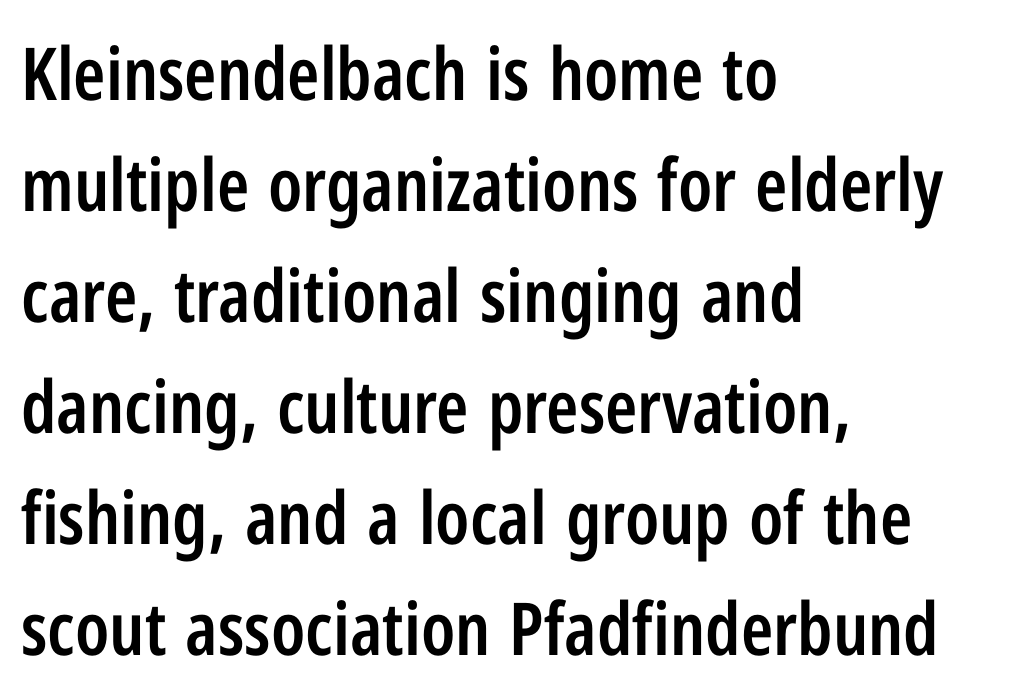
{"serif": "no", "italic": "no", "bold": "semi", "weight": "semibold", "width": "condensed", "stroke_contrast": "low", "x_height": "medium", "monospaced": "no", "underline": "no", "align": "left", "line_spacing": "normal", "line_spacing_ratio": 1.52, "letter_spacing": "normal", "letter_spacing_em": 0.0, "glyph_px": 73}
